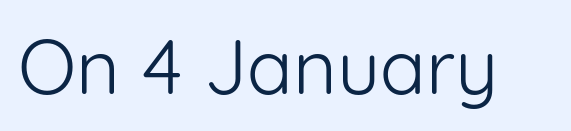
Nothing sits at the stroke ends, so this counts as sans-serif. It's the straight-up-and-down kind of type. Words appear dense and cohesive because spacing is normal. Letters rest on an invisible, unmarked baseline. The letters advance in unequal steps, a hallmark of proportional type. Caption: face not bold, strokes unweighted.
